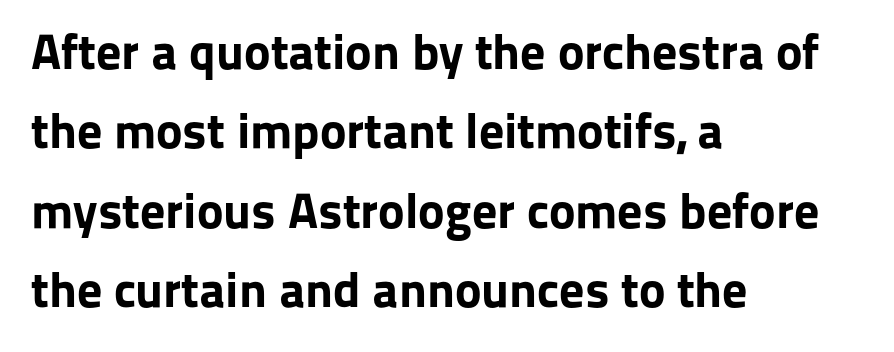
Every row of glyphs begins at an identical x-position on the left. Italic? Not at all — the glyphs are vertical. Is there much room between lines? A standard amount, neither cramped nor airy. Check under the words: just untouched page. Do the characters align in a grid? No, the font is proportional. Does the type have serifs? No, each stem ends abruptly.
